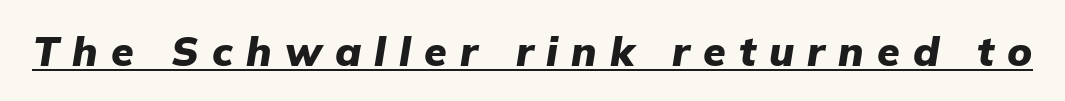
The image shows 41 px heavy type, italic (leaning right); set unusually wide letter spacing (+0.32 em), underlined; low stroke contrast and a medium x-height.
